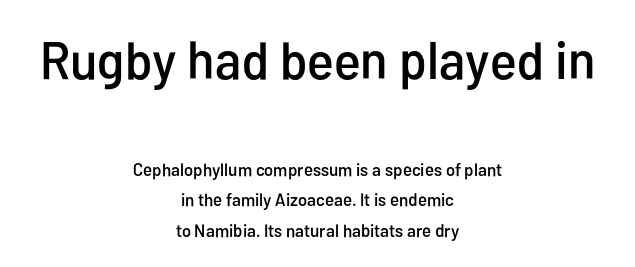
The image shows 53 px condensed sans-serif type, upright; set centered, normal line spacing (1.69x), normal letter spacing, not underlined; the first (top) block is 2.94x larger; low stroke contrast and a medium x-height.
